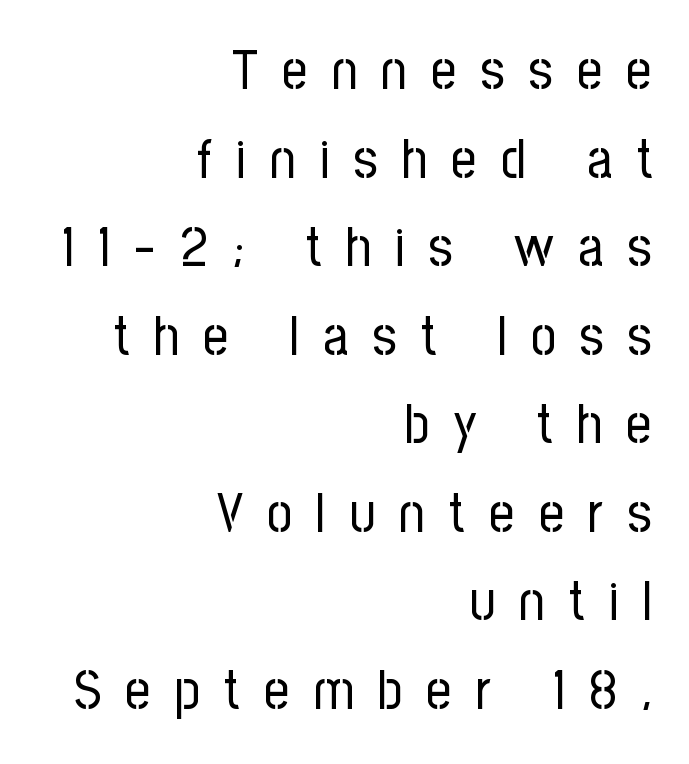
The passage is arranged like a letterhead date or caption credit — flush right. Words float on clear page, feet unadorned. The face used here is rendered with a markedly widened letterfit. Think standard paragraph weight, or any step lighter than that. One glance says typical: line gaps are just what's usual.
